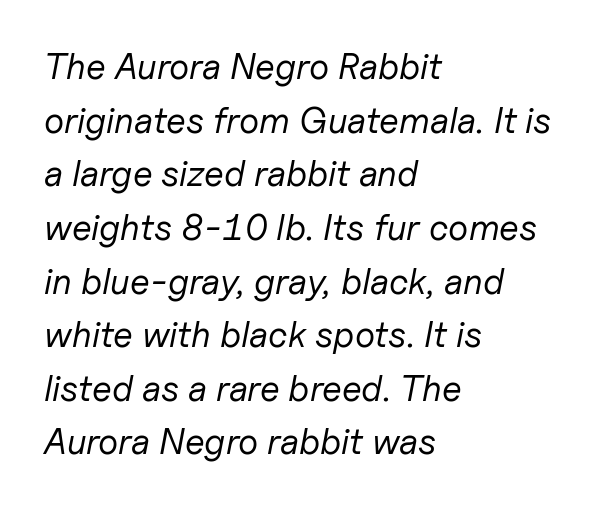
The image shows 36 px regular-weight type, italic (leaning right); set left-aligned, normal line spacing (1.49x), normal letter spacing, not underlined; low stroke contrast and a medium x-height.
